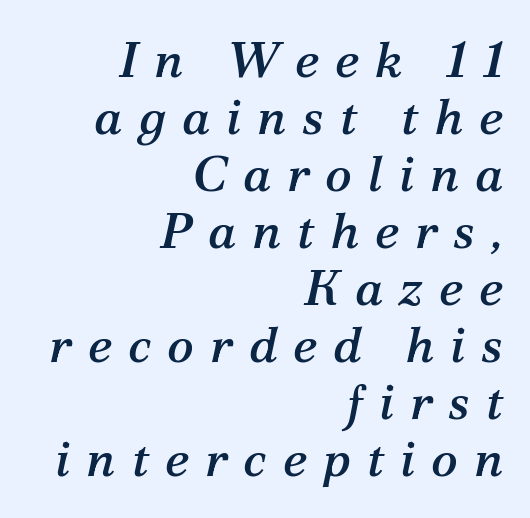
Q: Is the text italic (slanted)? A: Yes, it leans right by about 12 degrees.
Q: Is the typeface a serif or a sans-serif typeface? A: Serif.
Q: Is the text underlined? A: No.
Q: How is the paragraph aligned? A: Right-aligned.
Q: Is the spacing between letters normal or unusually wide? A: Unusually wide.
Q: Is the spacing between lines tight, normal or loose? A: Tight.
Q: Width (condensed, normal, or wide)? A: Normal.
Q: Stroke contrast? A: Medium.
Q: x-height? A: Medium.
Q: Monospaced? A: No.
